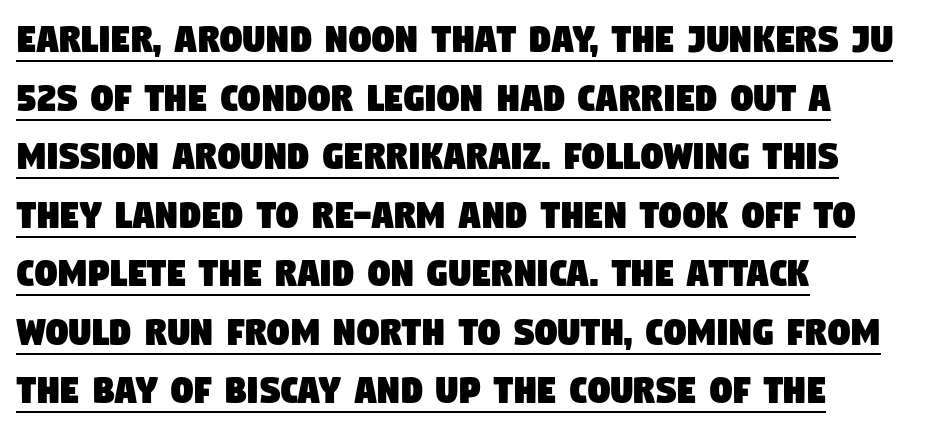
Q: Is the typeface a serif or a sans-serif typeface? A: Sans-serif.
Q: Is the text underlined? A: Yes.
Q: How is the paragraph aligned? A: Left-aligned.
Q: Is the spacing between letters normal or unusually wide? A: Normal.
Q: Is the spacing between lines tight, normal or loose? A: Normal.
Q: Width (condensed, normal, or wide)? A: Condensed.
Q: Stroke contrast? A: Low.
Q: x-height? A: Large.
Q: Monospaced? A: No.
